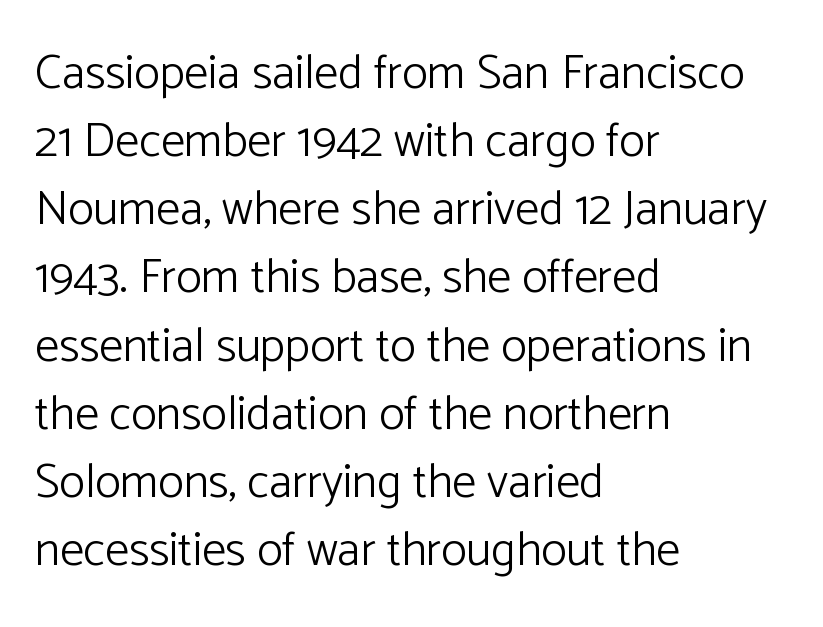
{"serif": "no", "italic": "no", "bold": "no", "weight": "light", "width": "normal", "stroke_contrast": "low", "x_height": "medium", "monospaced": "no", "underline": "no", "align": "left", "line_spacing": "normal", "line_spacing_ratio": 1.42, "letter_spacing": "normal", "letter_spacing_em": 0.0, "glyph_px": 48}
